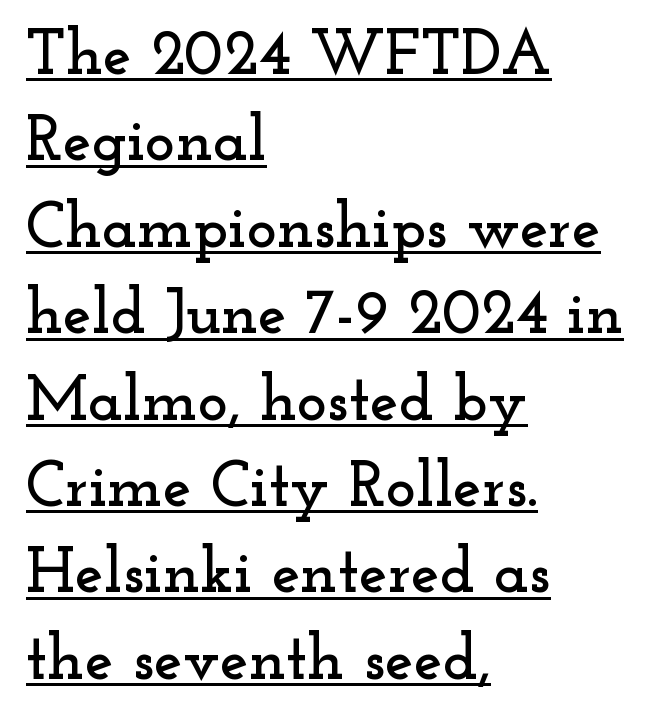
The image shows 64 px wide serif type, upright; set left-aligned, normal line spacing (1.35x), normal letter spacing, underlined; low stroke contrast and a small x-height.
